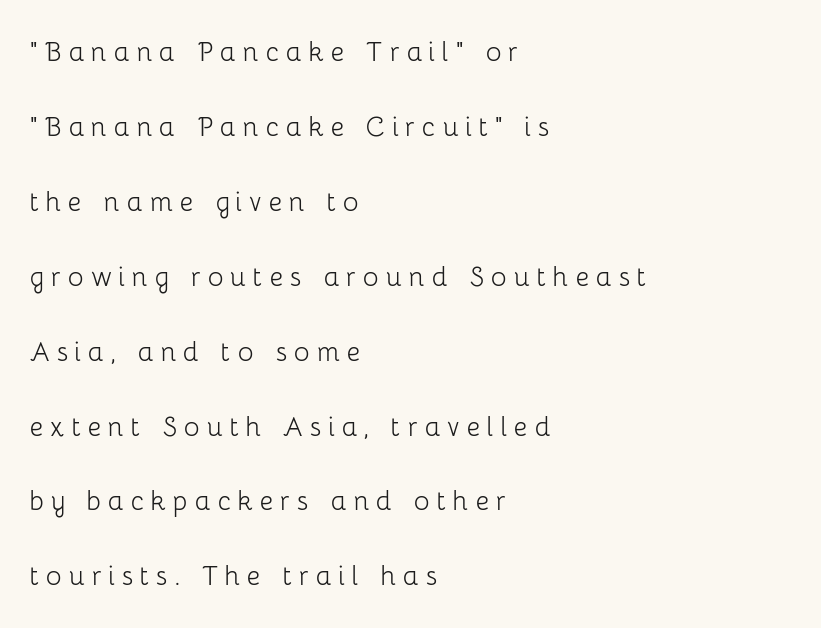
{"serif": "no", "italic": "no", "bold": "no", "weight": "light", "width": "normal", "stroke_contrast": "low", "x_height": "medium", "monospaced": "no", "underline": "no", "align": "left", "line_spacing": "loose", "line_spacing_ratio": 2.27, "letter_spacing": "wide", "letter_spacing_em": 0.2, "glyph_px": 33}
